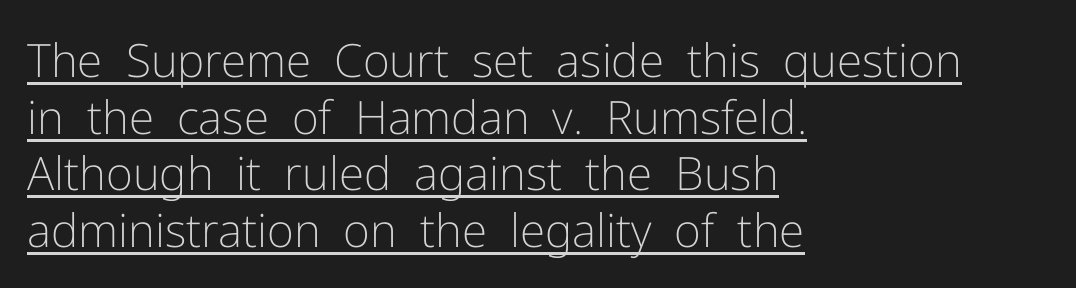
The image shows 46 px light sans-serif type, upright; set left-aligned, line spacing 1.23x, normal letter spacing, underlined; low stroke contrast and a medium x-height.
